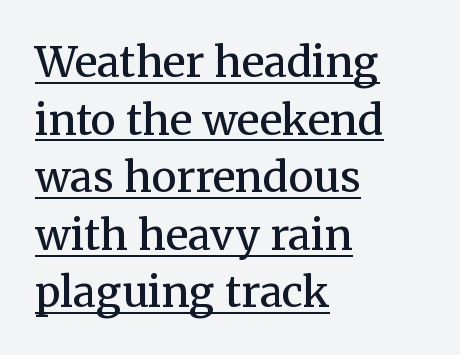
The image shows 42 px semibold serif type, upright; set left-aligned, normal line spacing (1.37x), normal letter spacing, underlined; medium stroke contrast and a medium x-height.
